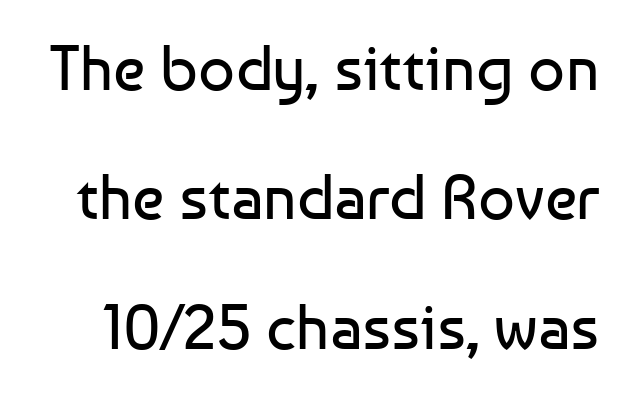
Q: Is the text bold? A: No.
Q: Is the text italic (slanted)? A: No, it is upright.
Q: Is the typeface a serif or a sans-serif typeface? A: Sans-serif.
Q: Is the text underlined? A: No.
Q: Is the spacing between letters normal or unusually wide? A: Normal.
Q: Is the spacing between lines tight, normal or loose? A: Loose.
Q: Width (condensed, normal, or wide)? A: Normal.
Q: Stroke contrast? A: Low.
Q: x-height? A: Medium.
Q: Monospaced? A: No.
